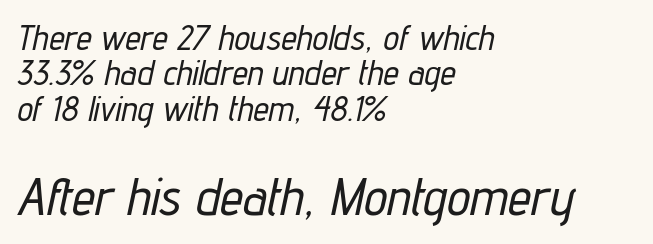
{"italic": "yes", "lean": "right", "slant_degrees": 12, "width": "condensed", "stroke_contrast": "low", "x_height": "medium", "monospaced": "no", "underline": "no", "align": "left", "line_spacing": "tight", "line_spacing_ratio": 1.01, "letter_spacing": "normal", "letter_spacing_em": 0.0, "larger_block": "second", "size_ratio": 1.49, "glyph_px": 52}
